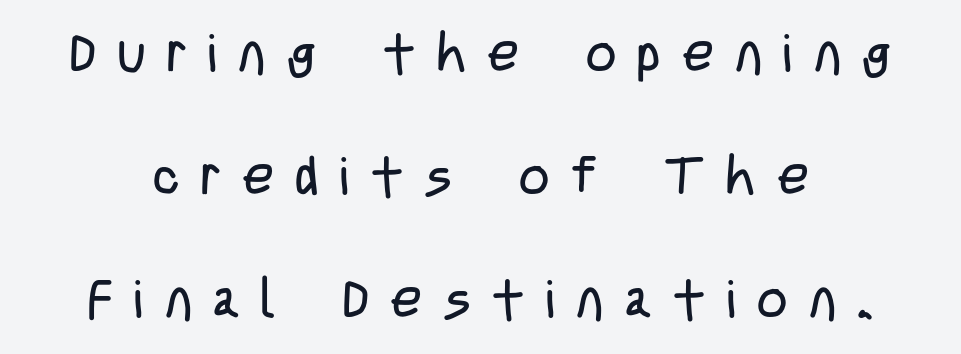
Q: Is the text bold? A: No.
Q: Is the text italic (slanted)? A: No, it is upright.
Q: Is the typeface a serif or a sans-serif typeface? A: Sans-serif.
Q: Is the text underlined? A: No.
Q: Is the spacing between letters normal or unusually wide? A: Unusually wide.
Q: Is the spacing between lines tight, normal or loose? A: Loose.
Q: Width (condensed, normal, or wide)? A: Condensed.
Q: Stroke contrast? A: Low.
Q: x-height? A: Large.
Q: Monospaced? A: No.
